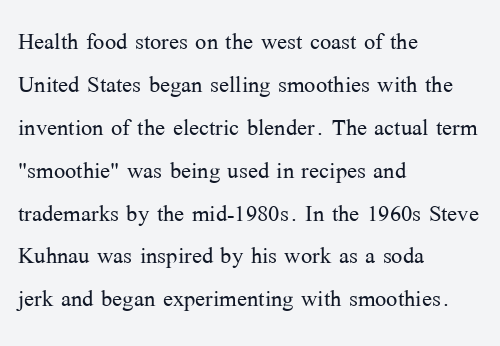
The image shows 30 px light serif type, upright; set left-aligned, normal line spacing (1.43x), normal letter spacing, not underlined; medium stroke contrast and a medium x-height.
